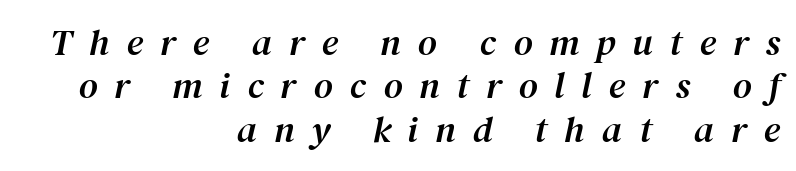
Q: Is the text italic (slanted)? A: Yes, it leans right by about 12 degrees.
Q: Is the typeface a serif or a sans-serif typeface? A: Serif.
Q: Is the text underlined? A: No.
Q: How is the paragraph aligned? A: Right-aligned.
Q: Is the spacing between letters normal or unusually wide? A: Unusually wide.
Q: Width (condensed, normal, or wide)? A: Normal.
Q: Stroke contrast? A: Medium.
Q: x-height? A: Medium.
Q: Monospaced? A: No.
